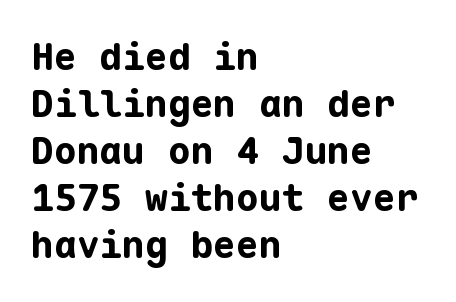
Monospaced: the letters line up in strict vertical columns. You can tell from the bare stems that sans-serif type was used. The compositor pushed each line to the left boundary. The axis of the letterforms is exactly vertical. Unmarked baselines from the first word to the last. Bold? Absolutely — the strokes are thick and heavy.
